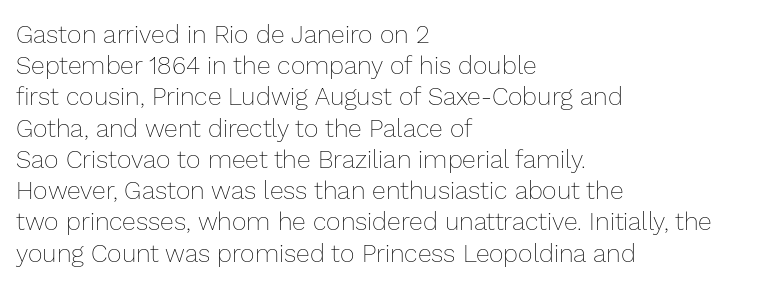
{"italic": "no", "bold": "no", "underline": "no", "align": "left", "line_spacing": "normal", "line_spacing_ratio": 1.25, "letter_spacing": "normal", "letter_spacing_em": 0.0, "glyph_px": 25}
